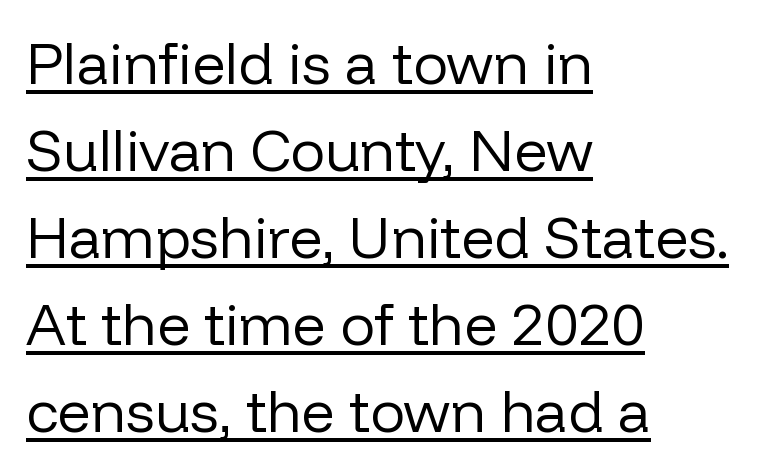
Nobody touched the tracking dial on this one. In terms of letterform style, serifs are entirely absent. All the whitespace from short lines collects on the right. It's the straight-up-and-down kind of type.
